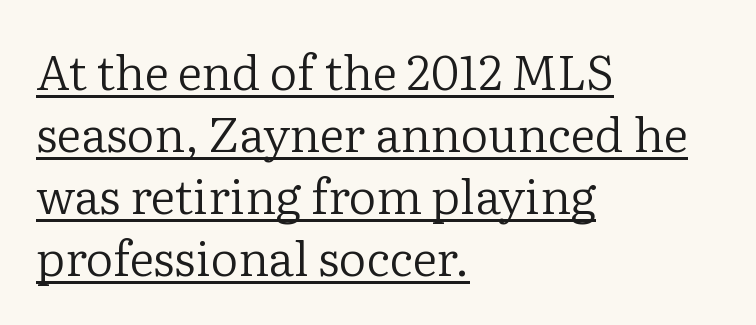
The image shows 48 px regular-weight serif type, upright; set left-aligned, normal line spacing (1.29x), normal letter spacing, underlined; low stroke contrast and a medium x-height.
